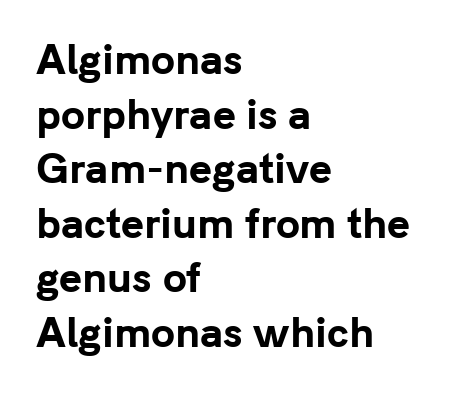
Q: Is the text bold? A: Yes.
Q: Is the text italic (slanted)? A: No, it is upright.
Q: Is the typeface a serif or a sans-serif typeface? A: Sans-serif.
Q: Is the text underlined? A: No.
Q: How is the paragraph aligned? A: Left-aligned.
Q: Is the spacing between letters normal or unusually wide? A: Normal.
Q: Is the spacing between lines tight, normal or loose? A: Normal.
Q: Width (condensed, normal, or wide)? A: Normal.
Q: Stroke contrast? A: Low.
Q: x-height? A: Medium.
Q: Monospaced? A: No.
